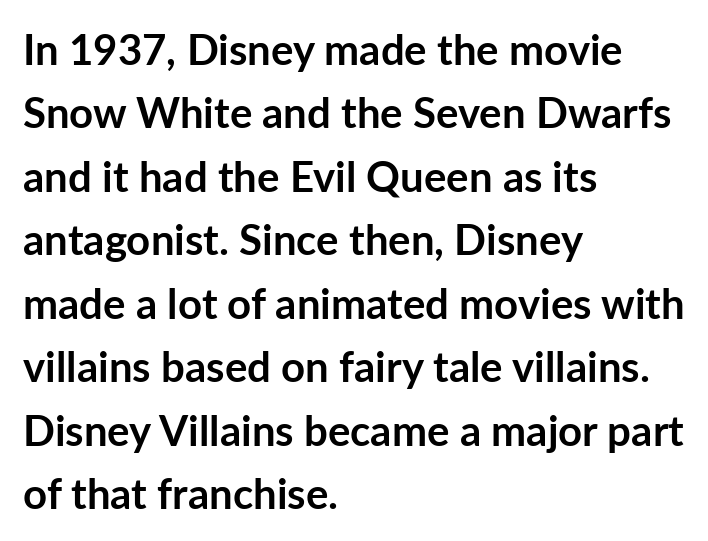
Q: Is the text bold? A: Yes.
Q: Is the text italic (slanted)? A: No, it is upright.
Q: Is the typeface a serif or a sans-serif typeface? A: Sans-serif.
Q: Is the text underlined? A: No.
Q: How is the paragraph aligned? A: Left-aligned.
Q: Is the spacing between letters normal or unusually wide? A: Normal.
Q: Is the spacing between lines tight, normal or loose? A: Normal.
Q: Width (condensed, normal, or wide)? A: Normal.
Q: Stroke contrast? A: Low.
Q: x-height? A: Medium.
Q: Monospaced? A: No.
